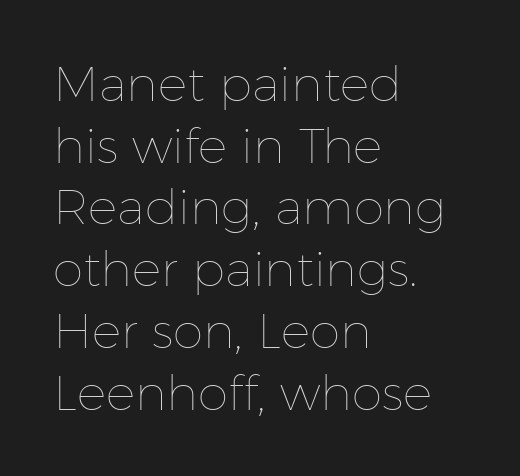
There is no visible air inserted between adjacent glyphs. These lines are set flush left with a ragged right edge. Just letters on the line, the space beneath them empty. Each stroke keeps to a modest, everyday thickness or less. Here the designer chose a conventional face with non-uniform glyph widths.
